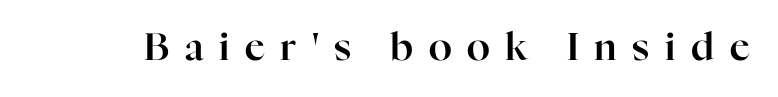
Unmarked baselines from the first word to the last. Spacing between characters has been opened up far beyond the box default. Upright lettering throughout. This sample has the flowing, uneven cadence of proportional lettering. Yep, those are serifs on the letters.
